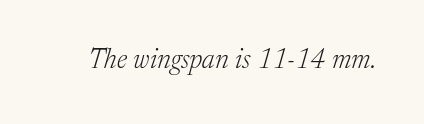
Q: Is the text bold? A: No.
Q: Is the text italic (slanted)? A: Yes, it leans right by about 17 degrees.
Q: Is the text underlined? A: No.
Q: Is the spacing between letters normal or unusually wide? A: Normal.
